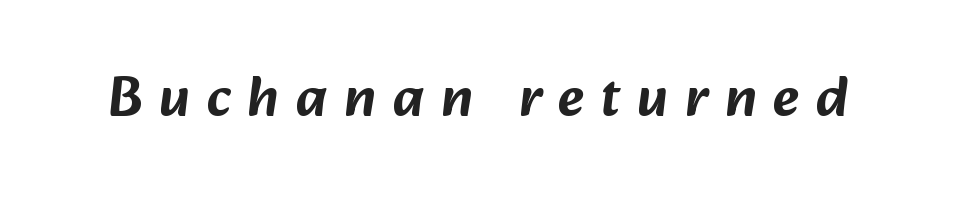
The image shows 57 px sans-serif type; set unusually wide letter spacing (+0.29 em), not underlined; low stroke contrast and a medium x-height.
